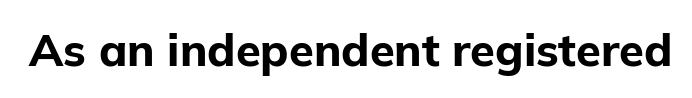
Students, note that the glyphs here touch the page at normal intervals. Varying glyph widths throughout — classic text-font behaviour. Typographically, this falls in the sans-serif category. Thick stems and heavy bowls — unmistakably bold. The letters stand straight up with perfectly vertical stems. The zone under the glyphs is completely vacant.
